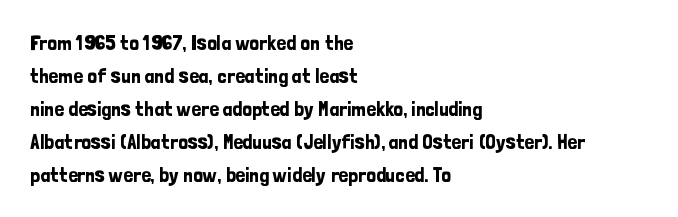
Q: Is the text italic (slanted)? A: No, it is upright.
Q: Is the text underlined? A: No.
Q: How is the paragraph aligned? A: Left-aligned.
Q: Is the spacing between letters normal or unusually wide? A: Normal.
Q: Is the spacing between lines tight, normal or loose? A: Normal.
